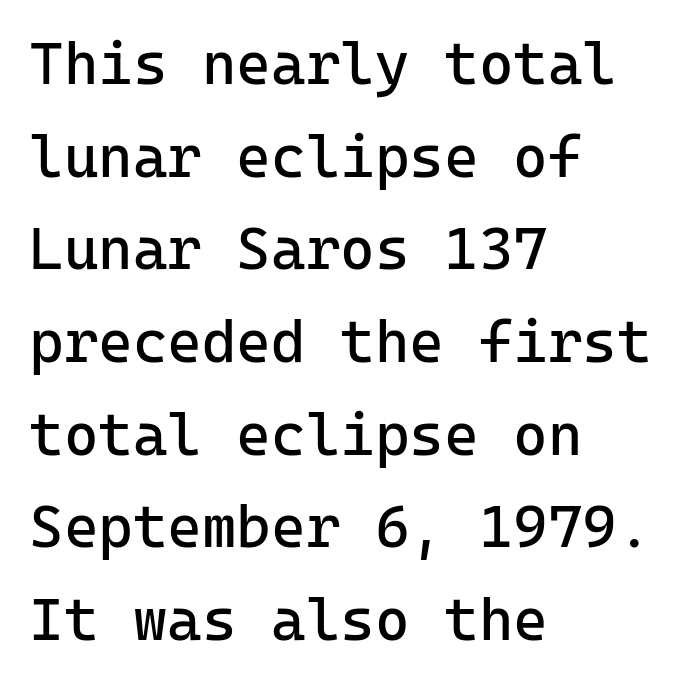
{"serif": "no", "italic": "no", "bold": "no", "weight": "regular", "width": "normal", "stroke_contrast": "low", "x_height": "medium", "monospaced": "yes", "underline": "no", "align": "left", "line_spacing": "normal", "line_spacing_ratio": 1.57, "letter_spacing": "normal", "letter_spacing_em": 0.0, "glyph_px": 59}
